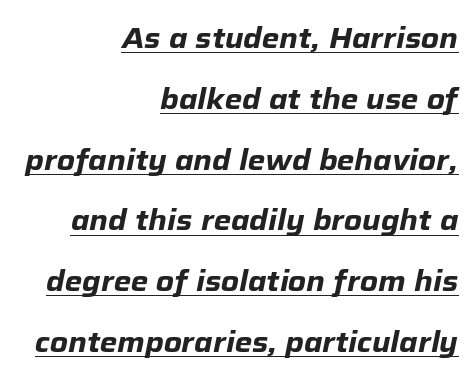
Q: Is the text bold? A: Yes.
Q: Is the text italic (slanted)? A: Yes, it leans right by about 12 degrees.
Q: Is the text underlined? A: Yes.
Q: How is the paragraph aligned? A: Right-aligned.
Q: Is the spacing between letters normal or unusually wide? A: Normal.
Q: Is the spacing between lines tight, normal or loose? A: Loose.
Q: Width (condensed, normal, or wide)? A: Normal.
Q: Stroke contrast? A: Low.
Q: x-height? A: Medium.
Q: Monospaced? A: No.
